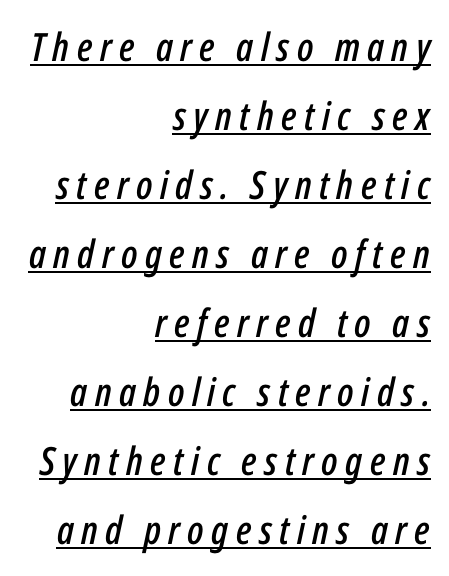
Q: Is the text italic (slanted)? A: Yes, it leans right by about 12 degrees.
Q: Is the text underlined? A: Yes.
Q: How is the paragraph aligned? A: Right-aligned.
Q: Width (condensed, normal, or wide)? A: Condensed.
Q: Stroke contrast? A: Low.
Q: x-height? A: Medium.
Q: Monospaced? A: No.
